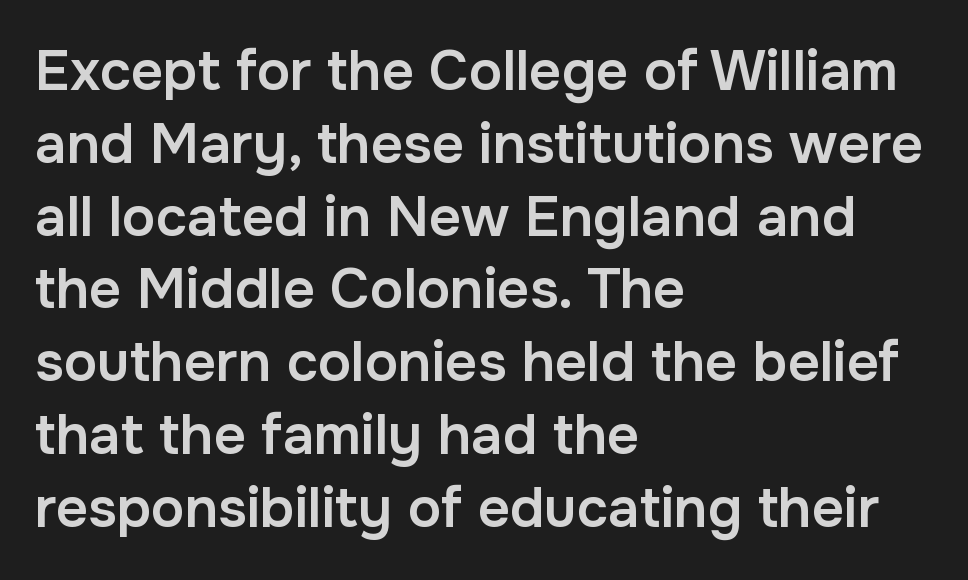
Q: Is the text bold? A: Semi-bold.
Q: Is the text italic (slanted)? A: No, it is upright.
Q: Is the typeface a serif or a sans-serif typeface? A: Sans-serif.
Q: Is the text underlined? A: No.
Q: How is the paragraph aligned? A: Left-aligned.
Q: Is the spacing between letters normal or unusually wide? A: Normal.
Q: Is the spacing between lines tight, normal or loose? A: Normal.
Q: Width (condensed, normal, or wide)? A: Normal.
Q: Stroke contrast? A: Low.
Q: x-height? A: Medium.
Q: Monospaced? A: No.
